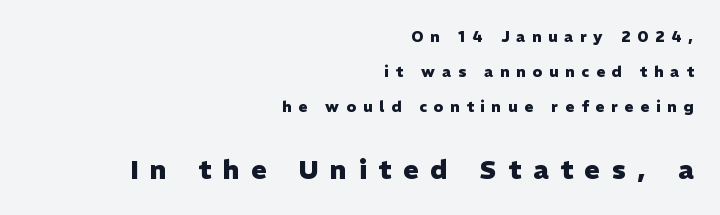
The image shows 26 px bold type, upright; set right-aligned, loose line spacing (2.34x), unusually wide letter spacing (+0.46 em), not underlined; the second (bottom) block is 1.73x larger.
